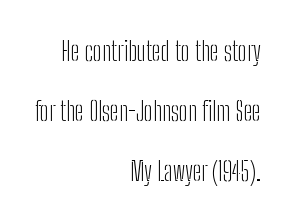
Stroke mass is kept to a normal reading level or below. Underline: absent. Posture: straight, roman, zero tilt. Compared with typical paragraphs, the rows here are farther apart. All the whitespace from short lines collects on the left. Characters follow at the spacing the type designer built in.
